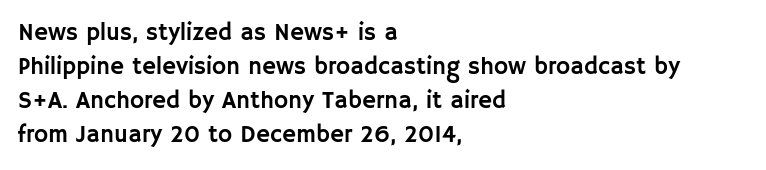
Each word holds together tightly as a unit, with standard inter-letter gaps. Horizontally, the lines are justified to the leading edge only. Check the space under the baseline: it is left empty. Leading matches the norm, producing a regular column.
